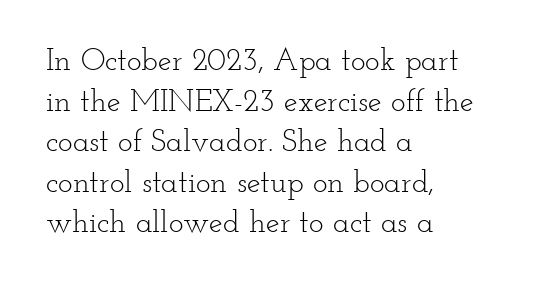
{"serif": "yes", "italic": "no", "bold": "no", "weight": "light", "width": "wide", "stroke_contrast": "low", "x_height": "small", "monospaced": "no", "underline": "no", "align": "left", "line_spacing": "normal", "line_spacing_ratio": 1.31, "letter_spacing": "normal", "letter_spacing_em": 0.0, "glyph_px": 31}
